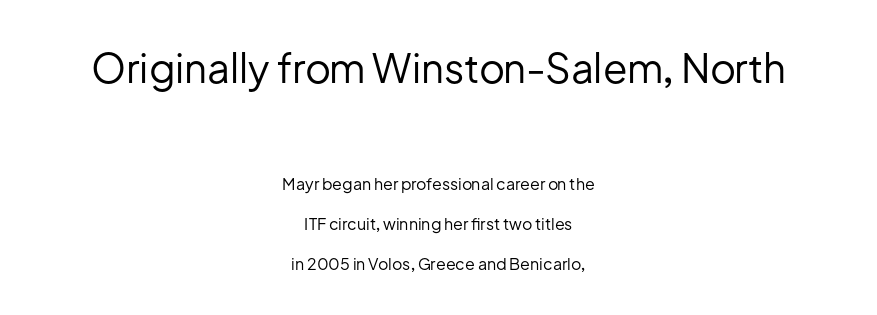
The image shows 40 px regular-weight sans-serif type, upright; set centered, loose line spacing (2.5x), normal letter spacing, not underlined; the first (top) block is 2.5x larger; low stroke contrast and a medium x-height.
